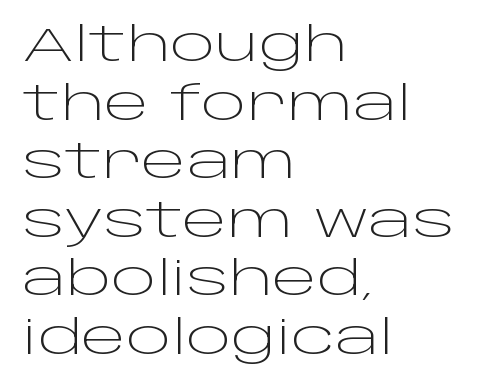
{"serif": "no", "italic": "no", "bold": "no", "weight": "light", "width": "wide", "stroke_contrast": "low", "x_height": "large", "monospaced": "no", "underline": "no", "align": "left", "line_spacing_ratio": 1.22, "letter_spacing": "normal", "letter_spacing_em": 0.0, "glyph_px": 48}
